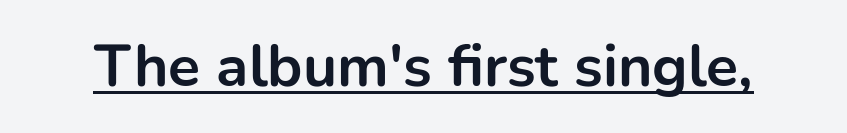
A typographer would call this underscored text. The face used here is rendered with its standard letterfit. The font's upright variant was chosen for this text. Students, this is bold: see how much ink each stroke carries. Is this a sans? Yes — the strokes have no serifs.
